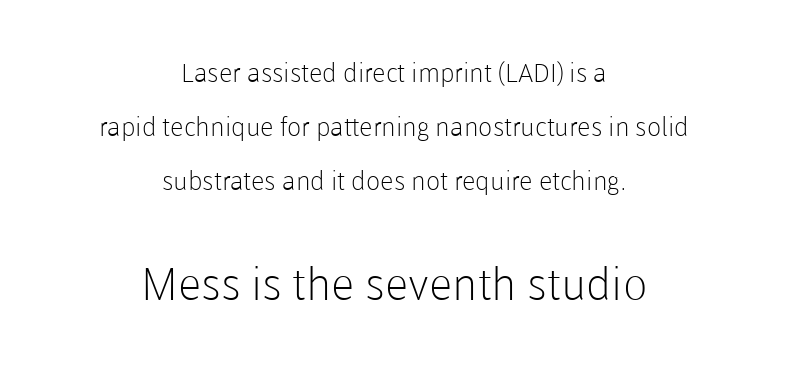
Compared with typical paragraphs, the rows here are farther apart. I'd call this a sans setting — the letters go barefoot. You get the small type first, then a jump to larger type. Tall strokes in this sample are plumb rather than angled. How are the letters spaced? Ordinarily, with no added tracking. The specimen omits any rule beneath the text block's lines.
